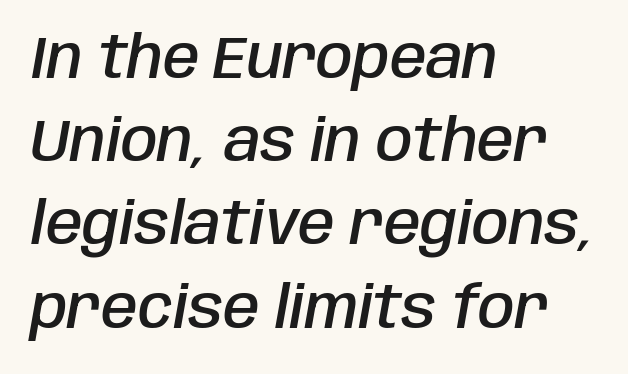
{"italic": "yes", "lean": "right", "slant_degrees": 10, "bold": "semi", "weight": "semibold", "width": "condensed", "stroke_contrast": "low", "x_height": "large", "monospaced": "no", "underline": "no", "align": "left", "line_spacing": "normal", "line_spacing_ratio": 1.41, "letter_spacing": "normal", "letter_spacing_em": 0.0, "glyph_px": 59}
